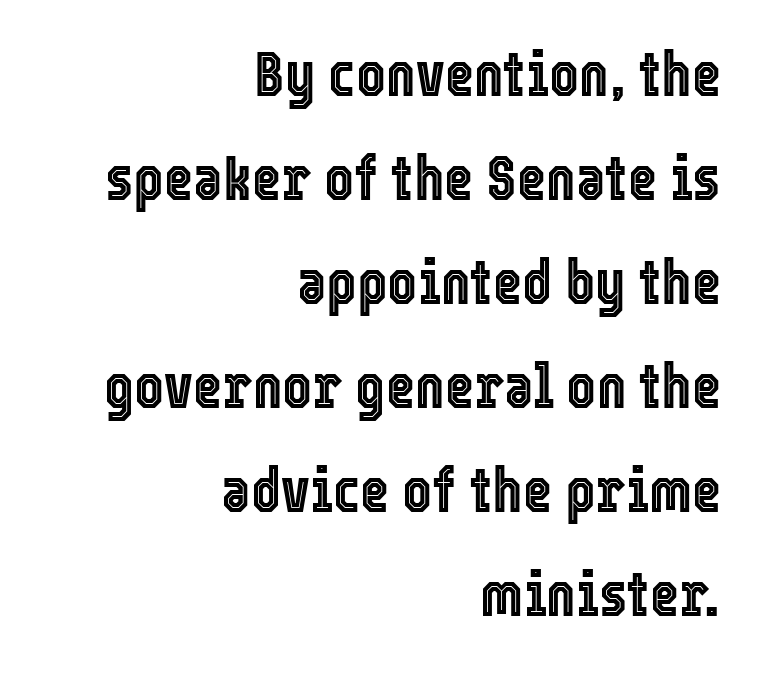
{"italic": "no", "width": "condensed", "x_height": "medium", "monospaced": "no", "underline": "no", "align": "right", "line_spacing": "normal", "line_spacing_ratio": 1.65, "letter_spacing": "normal", "letter_spacing_em": 0.0, "glyph_px": 63}
